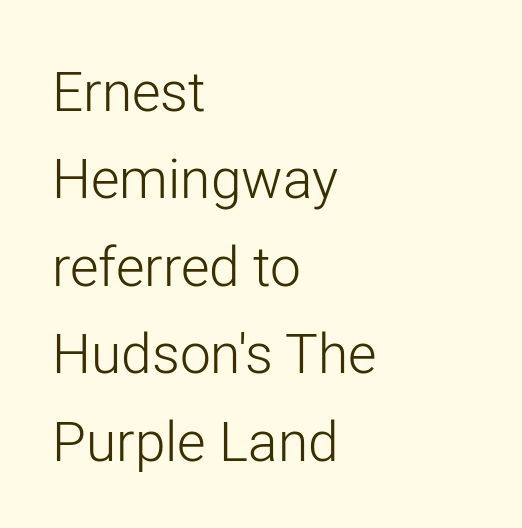
{"serif": "no", "italic": "no", "bold": "no", "weight": "light", "width": "normal", "stroke_contrast": "low", "x_height": "medium", "monospaced": "no", "underline": "no", "align": "left", "line_spacing": "normal", "line_spacing_ratio": 1.59, "letter_spacing": "normal", "letter_spacing_em": 0.0, "glyph_px": 55}
